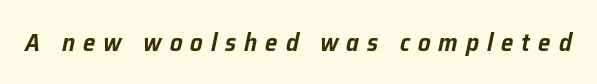
Q: Is the text italic (slanted)? A: Yes, it leans right by about 12 degrees.
Q: Is the text underlined? A: No.
Q: Is the spacing between letters normal or unusually wide? A: Unusually wide.
